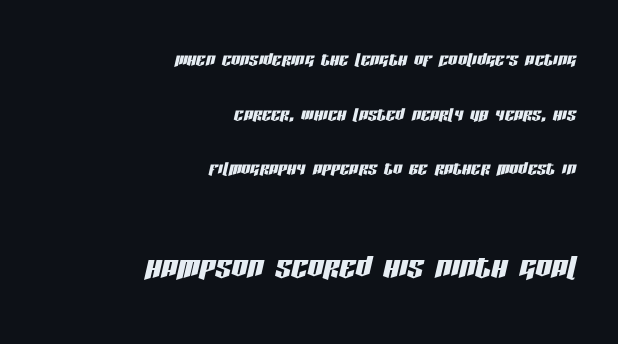
{"italic": "yes", "lean": "right", "slant_degrees": 13, "width": "condensed", "stroke_contrast": "low", "x_height": "large", "monospaced": "no", "underline": "no", "align": "right", "line_spacing": "loose", "line_spacing_ratio": 2.37, "letter_spacing": "normal", "letter_spacing_em": 0.0, "larger_block": "second", "size_ratio": 1.74, "glyph_px": 40}
